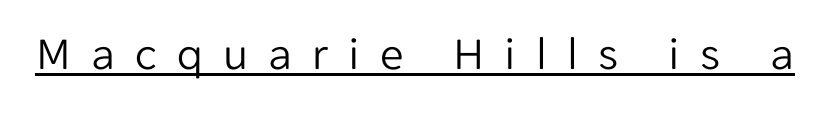
Q: Is the text bold? A: No.
Q: Is the text italic (slanted)? A: No, it is upright.
Q: Is the typeface a serif or a sans-serif typeface? A: Sans-serif.
Q: Is the text underlined? A: Yes.
Q: Is the spacing between letters normal or unusually wide? A: Unusually wide.
Q: Width (condensed, normal, or wide)? A: Normal.
Q: Stroke contrast? A: Low.
Q: x-height? A: Medium.
Q: Monospaced? A: No.
